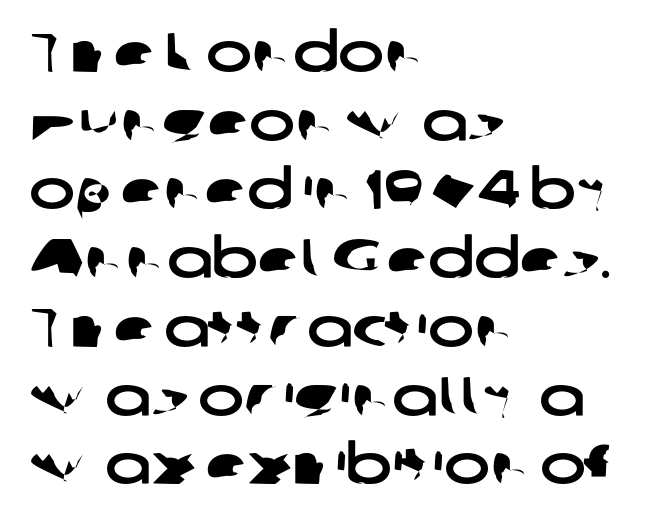
The image shows 55 px wide sans-serif type; set left-aligned, normal line spacing (1.25x), normal letter spacing, not underlined; low stroke contrast and a medium x-height.
